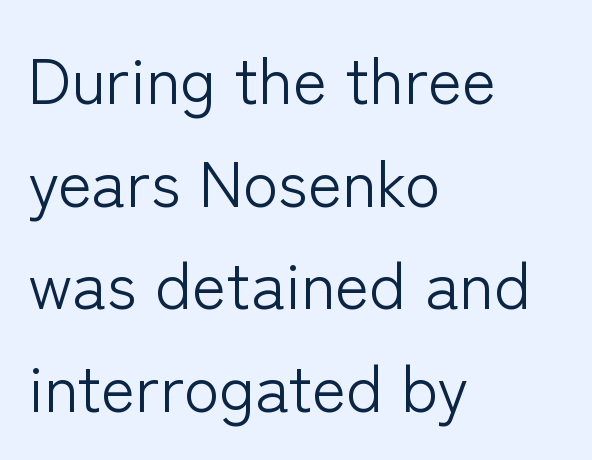
The image shows 65 px light sans-serif type, upright; set left-aligned, normal line spacing (1.58x), normal letter spacing, not underlined; low stroke contrast and a medium x-height.
